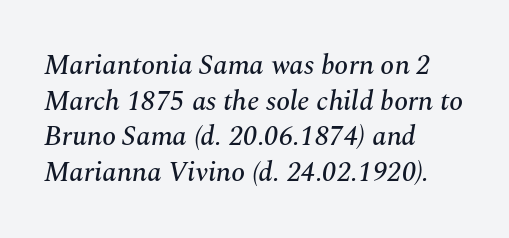
Q: Is the text italic (slanted)? A: Yes, it leans right by about 10 degrees.
Q: Is the typeface a serif or a sans-serif typeface? A: Serif.
Q: Is the text underlined? A: No.
Q: How is the paragraph aligned? A: Left-aligned.
Q: Is the spacing between letters normal or unusually wide? A: Normal.
Q: Is the spacing between lines tight, normal or loose? A: Normal.
Q: Width (condensed, normal, or wide)? A: Normal.
Q: Stroke contrast? A: Medium.
Q: x-height? A: Medium.
Q: Monospaced? A: No.
